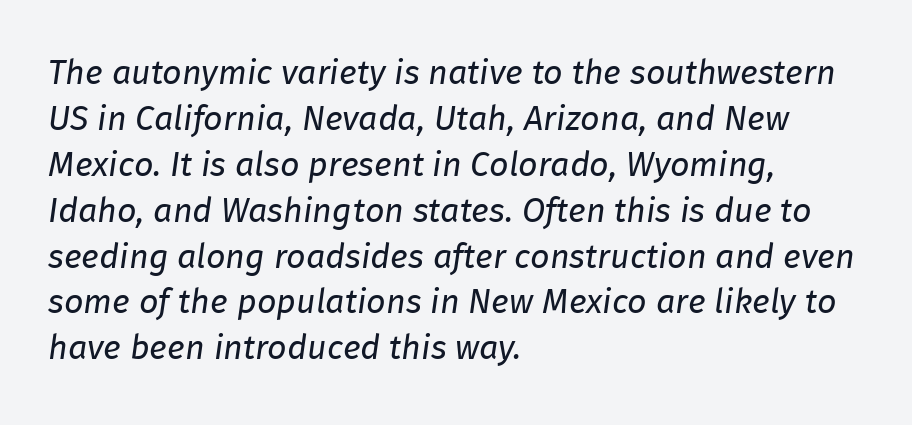
Q: Is the text bold? A: No.
Q: Is the text italic (slanted)? A: Yes, it leans right by about 8 degrees.
Q: Is the text underlined? A: No.
Q: How is the paragraph aligned? A: Left-aligned.
Q: Is the spacing between letters normal or unusually wide? A: Normal.
Q: Is the spacing between lines tight, normal or loose? A: Normal.
Q: Width (condensed, normal, or wide)? A: Normal.
Q: Stroke contrast? A: Low.
Q: x-height? A: Medium.
Q: Monospaced? A: No.
